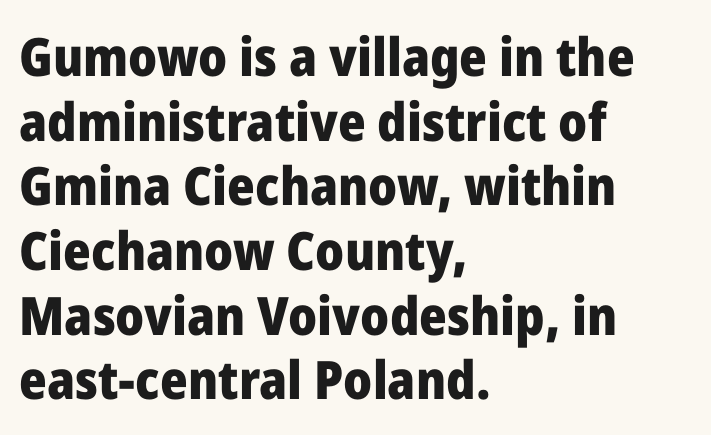
The image shows 53 px heavy sans-serif type, upright; set left-aligned, line spacing 1.22x, normal letter spacing, not underlined; low stroke contrast and a medium x-height.
